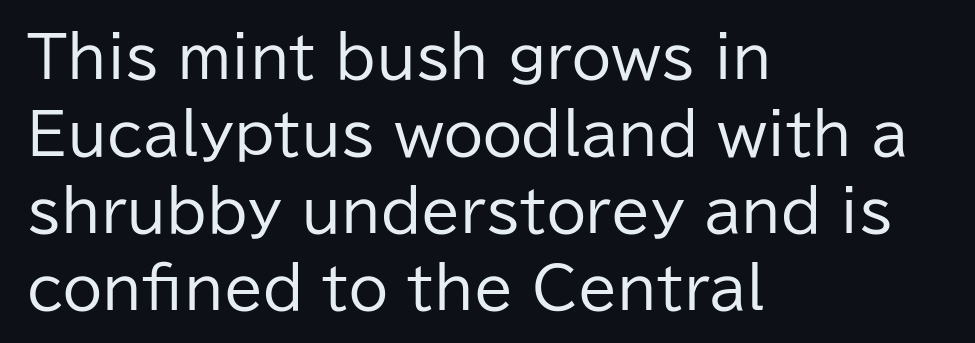
Q: Is the text bold? A: No.
Q: Is the text italic (slanted)? A: No, it is upright.
Q: Is the typeface a serif or a sans-serif typeface? A: Sans-serif.
Q: Is the text underlined? A: No.
Q: How is the paragraph aligned? A: Left-aligned.
Q: Is the spacing between letters normal or unusually wide? A: Normal.
Q: Is the spacing between lines tight, normal or loose? A: Normal.
Q: Width (condensed, normal, or wide)? A: Normal.
Q: Stroke contrast? A: Low.
Q: x-height? A: Medium.
Q: Monospaced? A: No.
